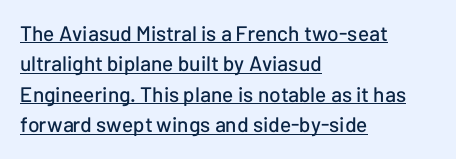
{"italic": "no", "underline": "yes", "align": "left", "line_spacing": "normal", "line_spacing_ratio": 1.45, "letter_spacing": "normal", "letter_spacing_em": 0.0, "glyph_px": 21}
